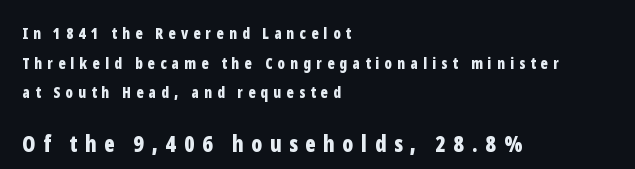
Q: Is the text bold? A: Yes.
Q: Is the text italic (slanted)? A: No, it is upright.
Q: Is the text underlined? A: No.
Q: How is the paragraph aligned? A: Left-aligned.
Q: Is the spacing between letters normal or unusually wide? A: Unusually wide.
Q: Is the spacing between lines tight, normal or loose? A: Loose.
Q: Which block of text is set in a larger size, the first (top) or the second (bottom)? A: The second (bottom) one.
